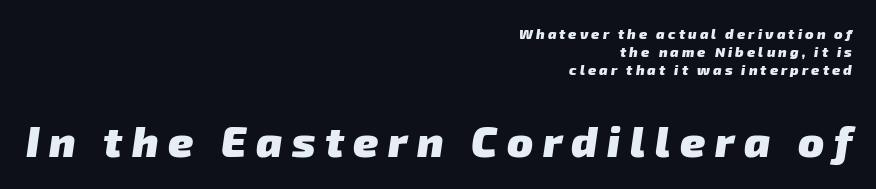
Is this a fixed-width face? No — the glyphs have proportional, varying widths. Line spacing here is normal. Each line ends at the same right margin while the left side varies. The characters display no serif detailing; their extremities are plain. The rendering inserts visible extra space after every character.
